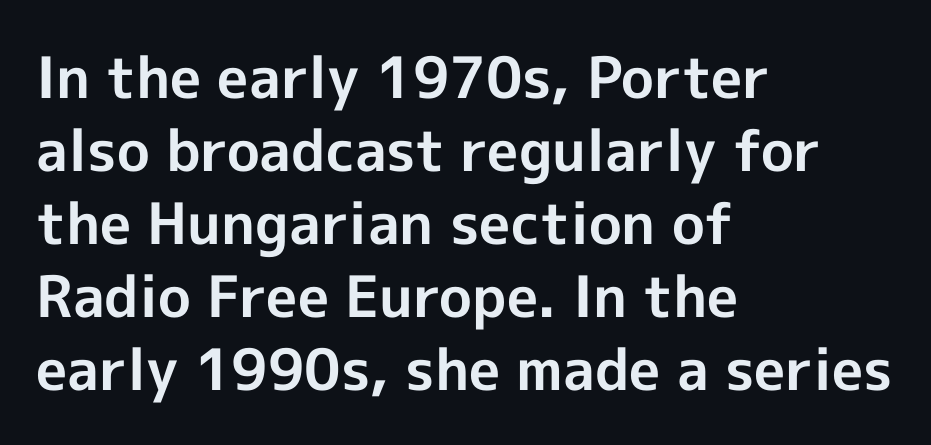
The image shows 57 px bold sans-serif type, upright; set left-aligned, normal line spacing (1.28x), normal letter spacing, not underlined; a medium x-height.
